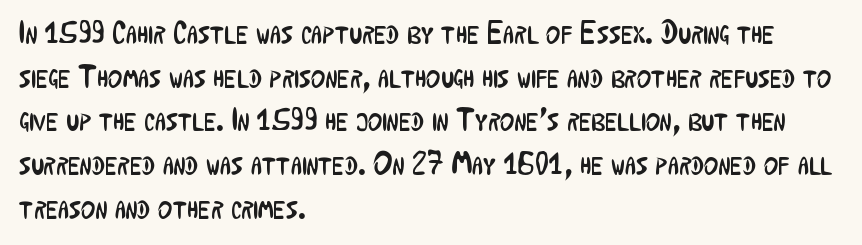
Check under the words: just untouched page. Students, observe: this is what conventionally led text looks like. The rendering keeps characters at their native spacing. Italic: no, the glyphs are upright roman.
